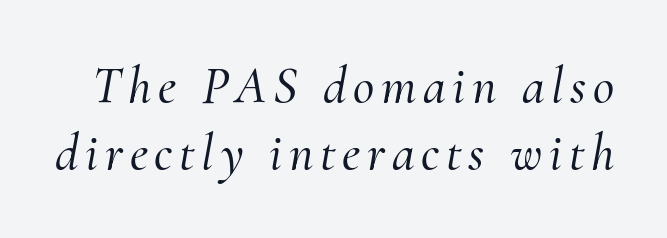
The image shows 52 px serif type, italic (leaning right); set normal line spacing (1.29x), not underlined; medium stroke contrast and a small x-height.
